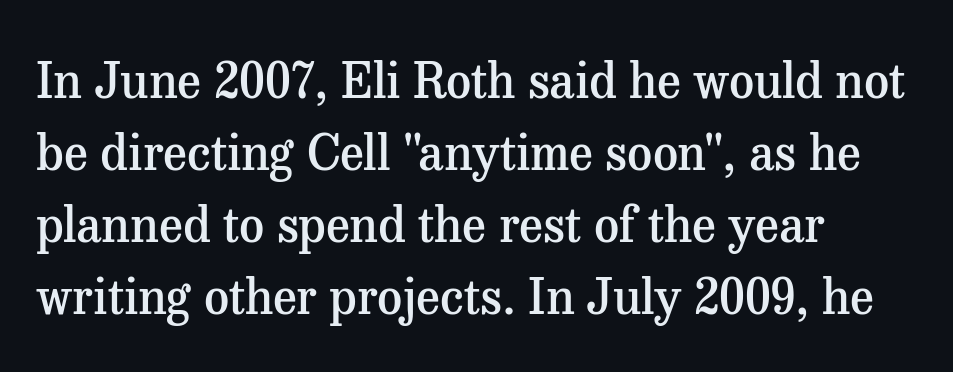
The image shows 49 px semibold serif type, upright; set left-aligned, normal line spacing (1.47x), normal letter spacing, not underlined; medium stroke contrast and a medium x-height.
